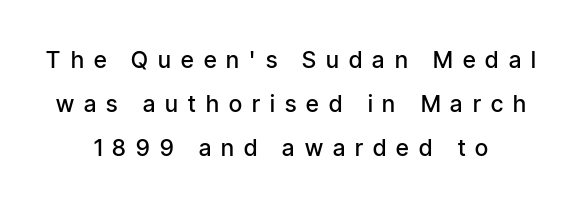
{"italic": "no", "bold": "semi", "underline": "no", "align": "center", "line_spacing": "loose", "line_spacing_ratio": 1.91, "letter_spacing": "wide", "letter_spacing_em": 0.44, "glyph_px": 23}
